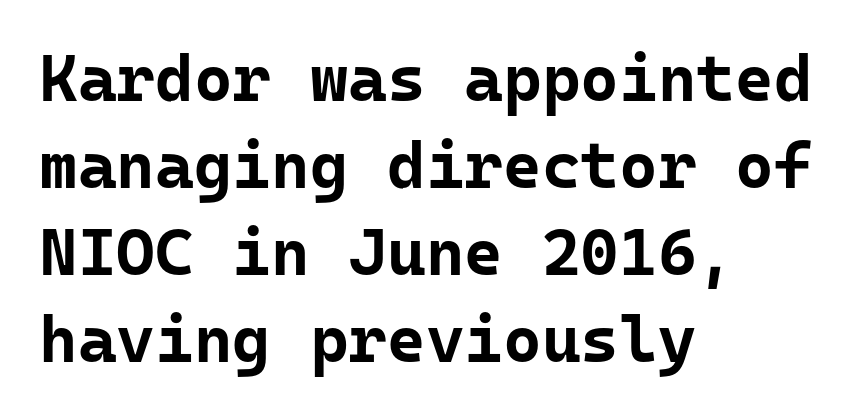
Q: Is the text bold? A: Yes.
Q: Is the text italic (slanted)? A: No, it is upright.
Q: Is the typeface a serif or a sans-serif typeface? A: Sans-serif.
Q: Is the text underlined? A: No.
Q: How is the paragraph aligned? A: Left-aligned.
Q: Is the spacing between letters normal or unusually wide? A: Normal.
Q: Is the spacing between lines tight, normal or loose? A: Normal.
Q: Width (condensed, normal, or wide)? A: Normal.
Q: Stroke contrast? A: Low.
Q: x-height? A: Medium.
